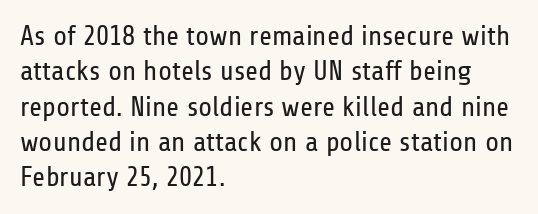
The image shows 28 px regular-weight, condensed sans-serif type, upright; set left-aligned, normal line spacing (1.26x), normal letter spacing, not underlined; low stroke contrast and a medium x-height.
